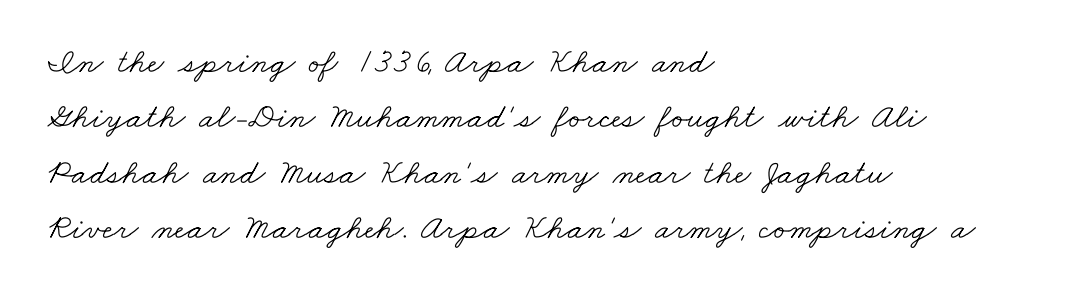
Vertically, the passage feels balanced, rows spaced as you'd expect. Nothing unusual about the tracking: characters are spaced as the font intends. The glyphs are unaccompanied by any horizontal stroke below them. The paragraph shown leans on its left margin. This rendering employs a face with finishing strokes, i.e., a serif.
